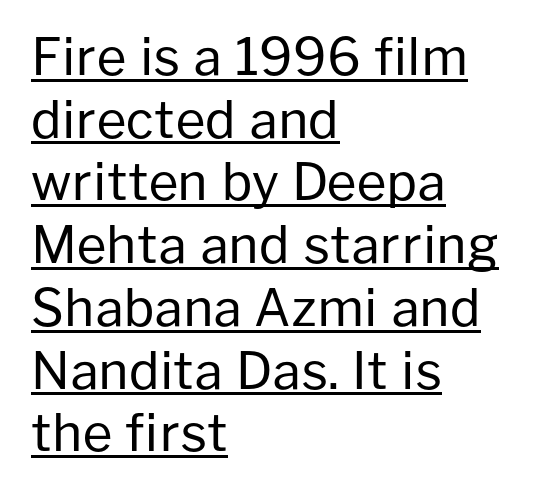
Q: Is the text bold? A: No.
Q: Is the text italic (slanted)? A: No, it is upright.
Q: Is the typeface a serif or a sans-serif typeface? A: Sans-serif.
Q: Is the text underlined? A: Yes.
Q: How is the paragraph aligned? A: Left-aligned.
Q: Is the spacing between letters normal or unusually wide? A: Normal.
Q: Width (condensed, normal, or wide)? A: Normal.
Q: Stroke contrast? A: Low.
Q: x-height? A: Medium.
Q: Monospaced? A: No.
